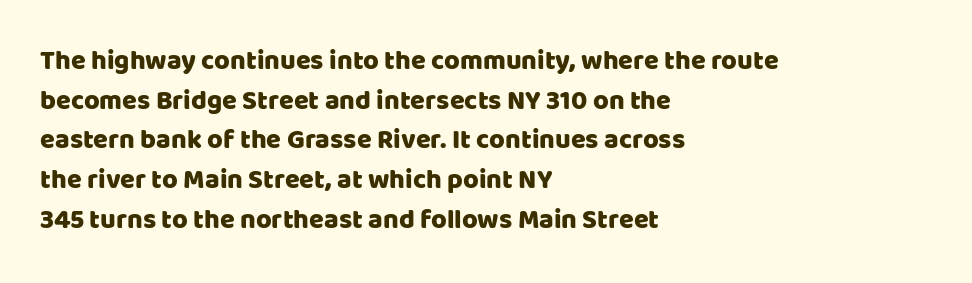
{"italic": "no", "underline": "no", "align": "left", "line_spacing": "normal", "line_spacing_ratio": 1.47, "letter_spacing": "normal", "letter_spacing_em": 0.0, "glyph_px": 27}
